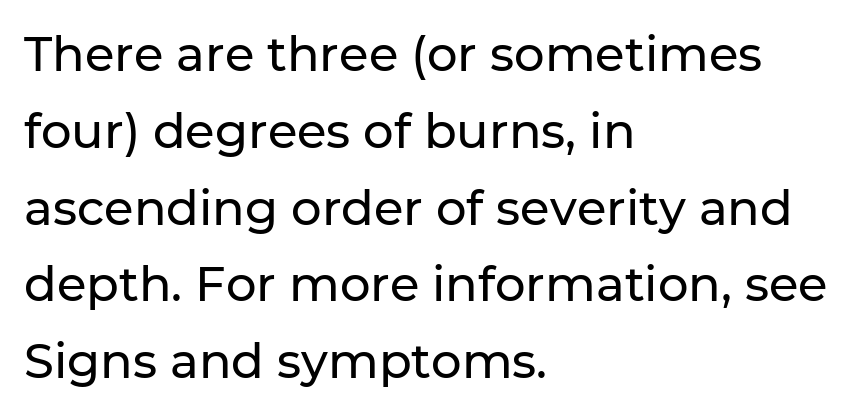
The image shows 48 px sans-serif type, upright; set left-aligned, normal line spacing (1.6x), normal letter spacing, not underlined; low stroke contrast and a medium x-height.
